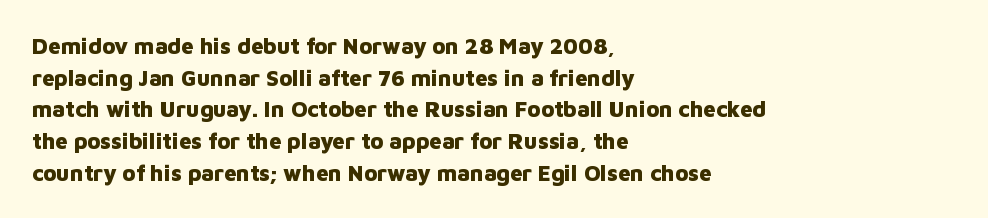
Beneath every word, the page is bare. Successive baselines arrive at the customary interval. It's the straight-up-and-down kind of type. Which margin do the lines hug? The left one — the right edge is uneven. Thick stems and heavy bowls — unmistakably bold.
